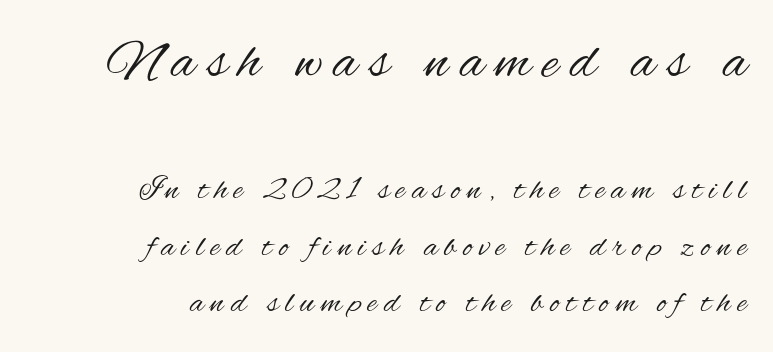
The rendering anchors every line to the right-hand side. Heaviness? Minimal to ordinary, like unemphasized prose. A typesetter would call this heavily tracked-out type. The lines sit at an ordinary, default distance from one another. Is this a fixed-width face? No — the glyphs have proportional, varying widths.
